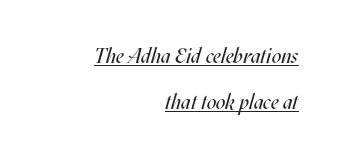
{"italic": "yes", "lean": "right", "slant_degrees": 17, "bold": "no", "underline": "yes", "align": "right", "line_spacing": "loose", "line_spacing_ratio": 2.17, "letter_spacing": "normal", "letter_spacing_em": 0.0, "glyph_px": 21}
